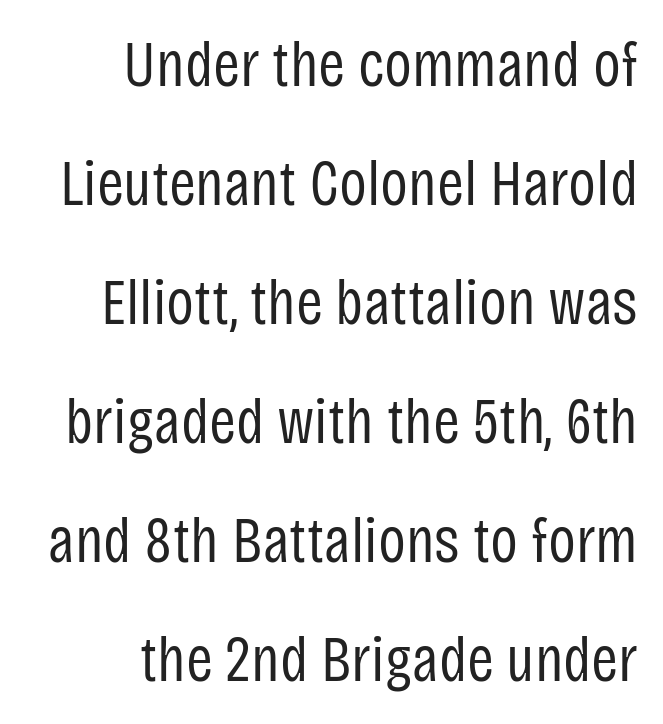
The image shows 65 px regular-weight, condensed sans-serif type, upright; set right-aligned, line spacing 1.83x, normal letter spacing, not underlined; low stroke contrast and a large x-height.
